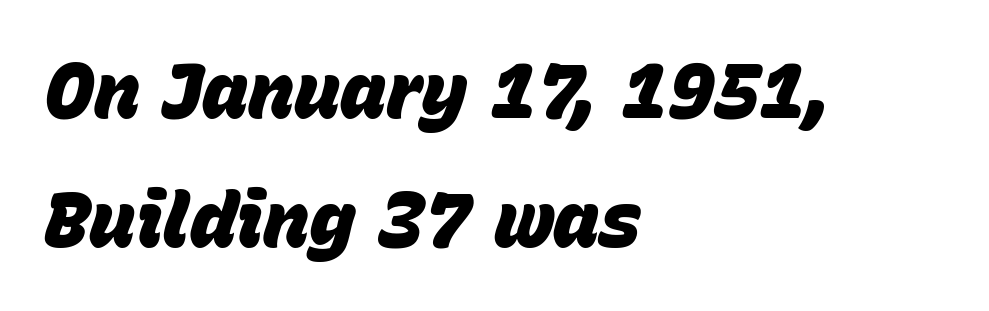
Q: Is the text bold? A: Yes.
Q: Is the text italic (slanted)? A: Yes, it leans right by about 15 degrees.
Q: Is the text underlined? A: No.
Q: How is the paragraph aligned? A: Left-aligned.
Q: Is the spacing between letters normal or unusually wide? A: Normal.
Q: Is the spacing between lines tight, normal or loose? A: Normal.
Q: Width (condensed, normal, or wide)? A: Normal.
Q: Stroke contrast? A: Low.
Q: x-height? A: Large.
Q: Monospaced? A: No.
